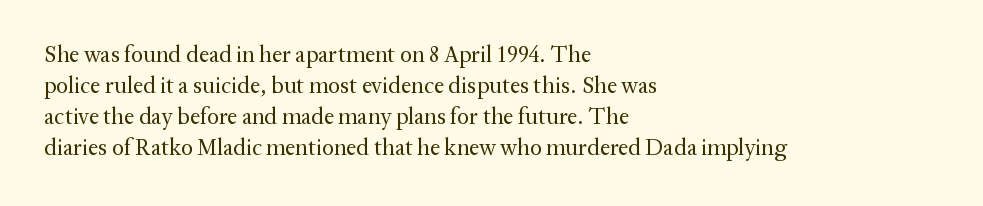
The image shows 23 px text type, upright; set left-aligned, normal line spacing (1.35x), normal letter spacing, not underlined.
